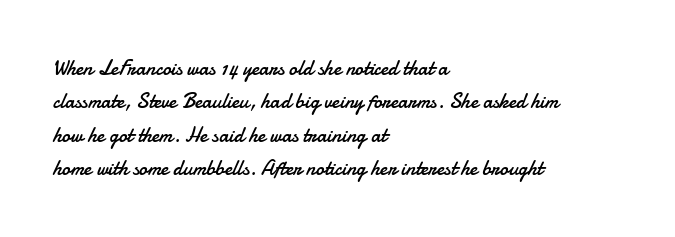
{"bold": "no", "underline": "no", "align": "left", "line_spacing": "normal", "line_spacing_ratio": 1.59, "letter_spacing": "normal", "letter_spacing_em": 0.0, "glyph_px": 21}
